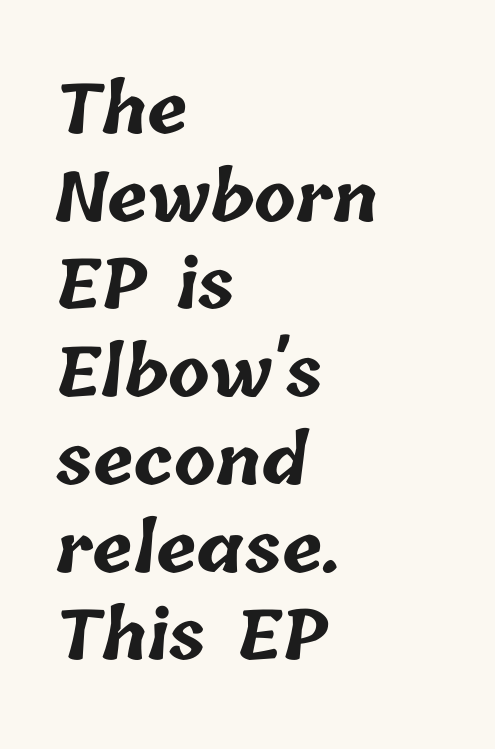
Q: Is the text bold? A: Yes.
Q: Is the text underlined? A: No.
Q: How is the paragraph aligned? A: Left-aligned.
Q: Is the spacing between letters normal or unusually wide? A: Normal.
Q: Is the spacing between lines tight, normal or loose? A: Normal.
Q: Width (condensed, normal, or wide)? A: Normal.
Q: Stroke contrast? A: Low.
Q: x-height? A: Medium.
Q: Monospaced? A: No.
